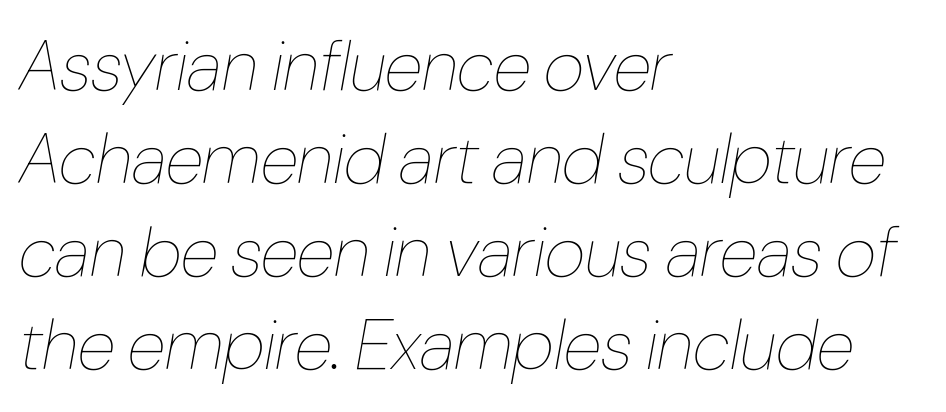
Teacher's note: observe the even left margin — that is flush-left alignment. Characters are canted at an angle relative to the baseline's perpendicular. The space beneath each line is pristine and unruled. How are the letters spaced? Ordinarily, with no added tracking. No extra ink here — the face is not bold. Is there much room between lines? A standard amount, neither cramped nor airy.
